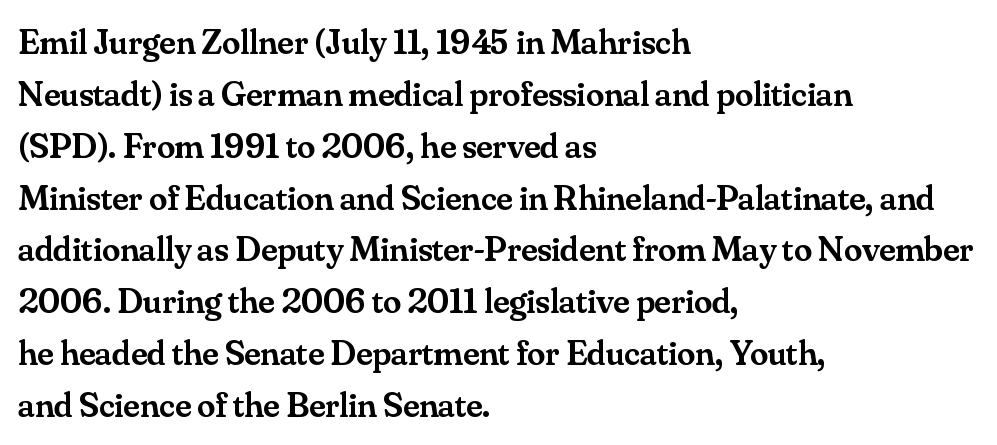
{"serif": "yes", "italic": "no", "bold": "semi", "weight": "semibold", "width": "normal", "stroke_contrast": "medium", "x_height": "small", "monospaced": "no", "underline": "no", "align": "left", "line_spacing": "normal", "line_spacing_ratio": 1.44, "letter_spacing": "normal", "letter_spacing_em": 0.0, "glyph_px": 36}
